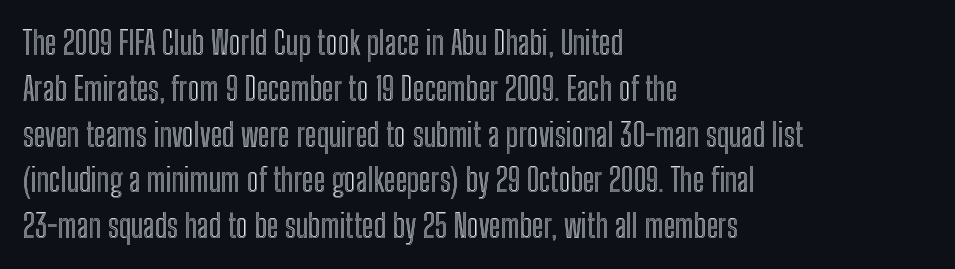
{"italic": "no", "width": "condensed", "x_height": "medium", "monospaced": "no", "underline": "no", "align": "left", "line_spacing": "normal", "line_spacing_ratio": 1.43, "letter_spacing": "normal", "letter_spacing_em": 0.0, "glyph_px": 32}
